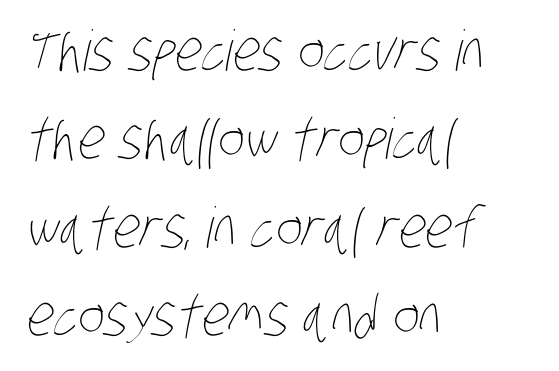
Is this a fixed-width face? No — the glyphs have proportional, varying widths. The paragraph shown leans on its left margin. Think standard paragraph weight, or any step lighter than that. Inter-character spacing is left at the font's built-in metrics. The words here are not underlined. Vertical spacing — default.
